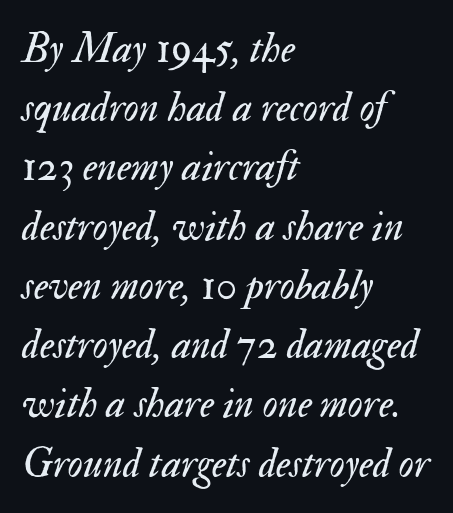
Line starts are locked; line ends wander. Honestly, there is no underline to notice here at all. The rendering uses natural spacing where letterforms have individual widths. Baseline-to-baseline distance is the conventional proportion of letter height. In terms of letterspacing, this is plain default setting.
